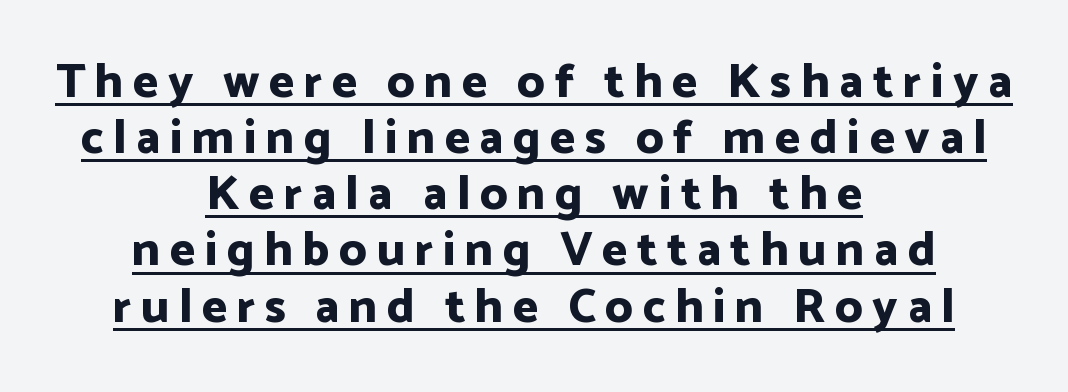
Q: Is the text bold? A: Yes.
Q: Is the text italic (slanted)? A: No, it is upright.
Q: Is the typeface a serif or a sans-serif typeface? A: Sans-serif.
Q: Is the text underlined? A: Yes.
Q: How is the paragraph aligned? A: Centered.
Q: Is the spacing between letters normal or unusually wide? A: Unusually wide.
Q: Width (condensed, normal, or wide)? A: Normal.
Q: Stroke contrast? A: Low.
Q: x-height? A: Medium.
Q: Monospaced? A: No.
